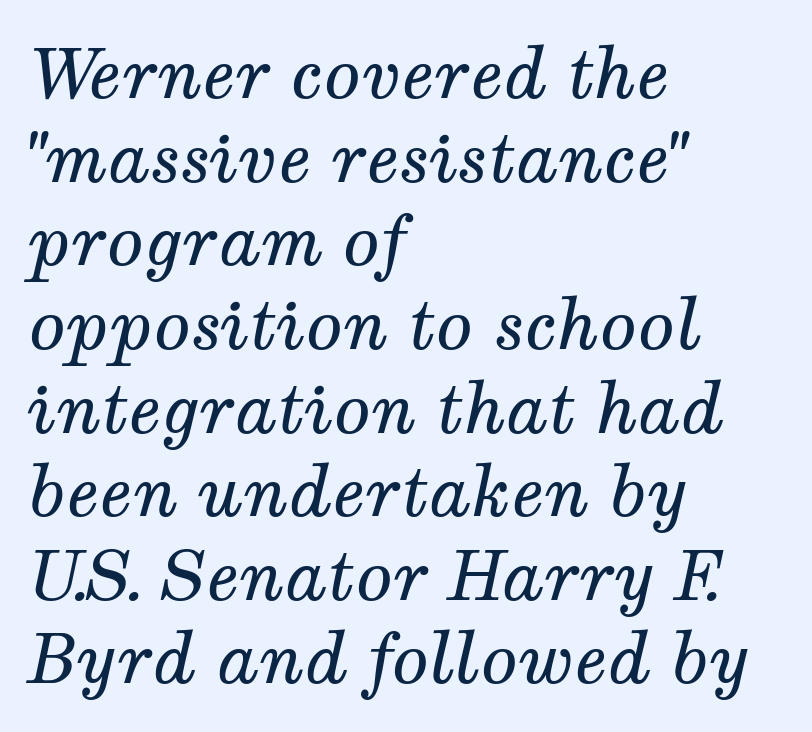
The image shows 68 px regular-weight serif type, italic (leaning right); set left-aligned, line spacing 1.23x, normal letter spacing, not underlined; medium stroke contrast and a medium x-height.
